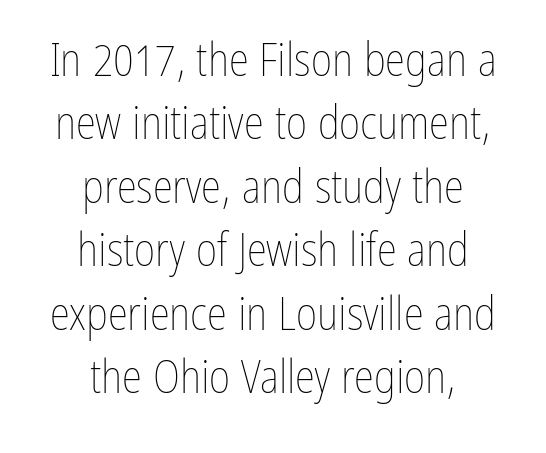
Q: Is the text bold? A: No.
Q: Is the text italic (slanted)? A: No, it is upright.
Q: Is the text underlined? A: No.
Q: How is the paragraph aligned? A: Centered.
Q: Is the spacing between letters normal or unusually wide? A: Normal.
Q: Is the spacing between lines tight, normal or loose? A: Normal.
Q: Width (condensed, normal, or wide)? A: Condensed.
Q: Stroke contrast? A: Low.
Q: x-height? A: Medium.
Q: Monospaced? A: No.
